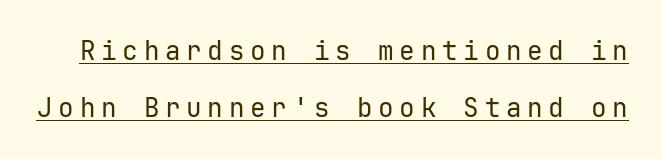
The image shows 26 px text type, upright; set loose line spacing (2.2x), unusually wide letter spacing (+0.22 em), underlined.
